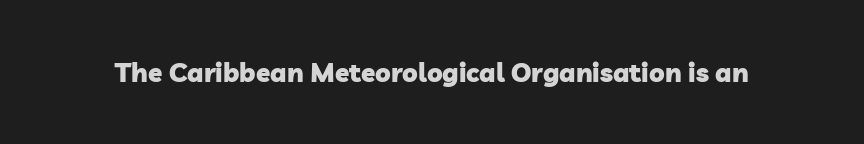
The image shows 26 px bold type; set normal letter spacing, not underlined.
